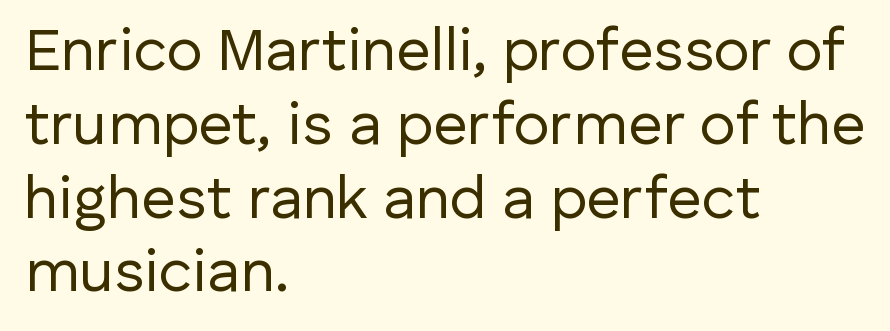
Letterform terminals end flat and unadorned throughout the passage. Underlining? Definitely not there. Note the varied advance widths — an 'i' is clearly narrower than an 'm'. Each stroke keeps to a modest, everyday thickness or less. What stands out about the letter spacing? Nothing — it is the standard amount. The specimen reads as upright at a glance.
